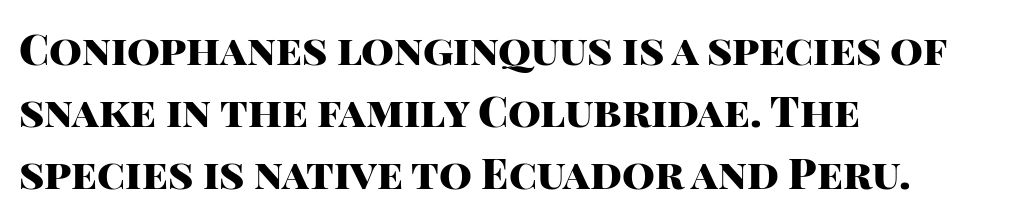
Q: Is the text bold? A: Yes.
Q: Is the text italic (slanted)? A: No, it is upright.
Q: Is the typeface a serif or a sans-serif typeface? A: Sans-serif.
Q: Is the text underlined? A: No.
Q: How is the paragraph aligned? A: Left-aligned.
Q: Is the spacing between letters normal or unusually wide? A: Normal.
Q: Is the spacing between lines tight, normal or loose? A: Normal.
Q: Width (condensed, normal, or wide)? A: Normal.
Q: Stroke contrast? A: High.
Q: x-height? A: Large.
Q: Monospaced? A: No.
